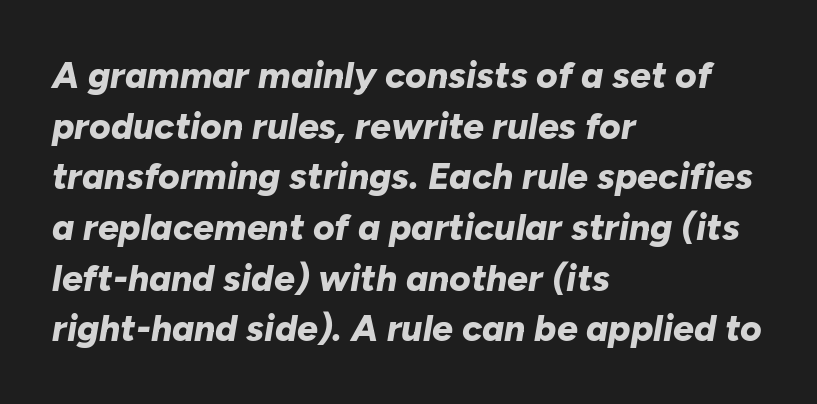
Q: Is the text bold? A: Yes.
Q: Is the text italic (slanted)? A: Yes, it leans right by about 10 degrees.
Q: Is the text underlined? A: No.
Q: How is the paragraph aligned? A: Left-aligned.
Q: Is the spacing between letters normal or unusually wide? A: Normal.
Q: Is the spacing between lines tight, normal or loose? A: Normal.
Q: Width (condensed, normal, or wide)? A: Normal.
Q: Stroke contrast? A: Low.
Q: x-height? A: Medium.
Q: Monospaced? A: No.
